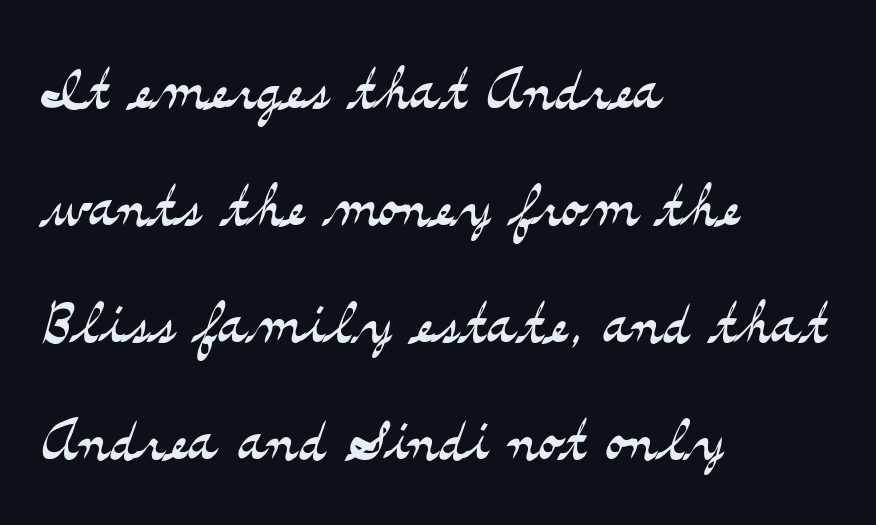
{"serif": "yes", "bold": "no", "weight": "light", "width": "wide", "stroke_contrast": "medium", "x_height": "small", "monospaced": "no", "underline": "no", "align": "left", "line_spacing": "normal", "line_spacing_ratio": 1.5, "letter_spacing": "normal", "letter_spacing_em": 0.0, "glyph_px": 78}
